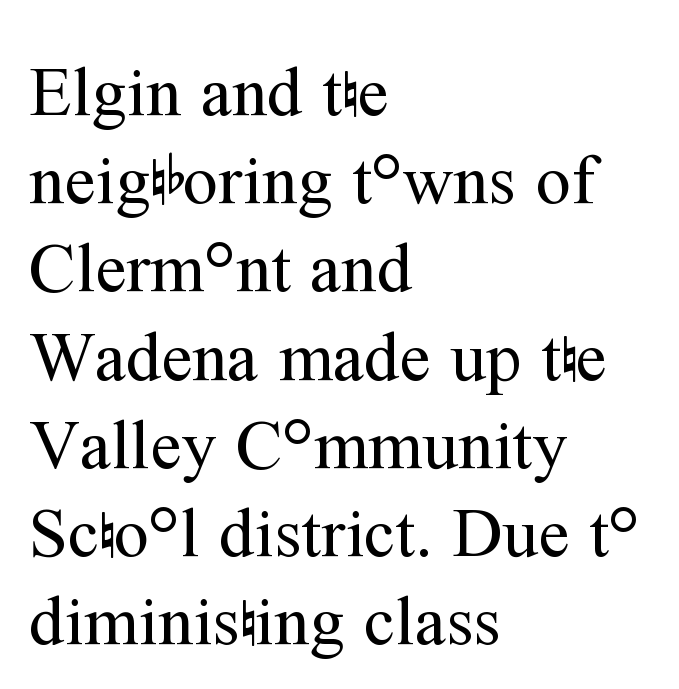
Q: Is the text bold? A: No.
Q: Is the text italic (slanted)? A: No, it is upright.
Q: Is the typeface a serif or a sans-serif typeface? A: Serif.
Q: Is the text underlined? A: No.
Q: How is the paragraph aligned? A: Left-aligned.
Q: Is the spacing between letters normal or unusually wide? A: Normal.
Q: Is the spacing between lines tight, normal or loose? A: Normal.
Q: Width (condensed, normal, or wide)? A: Normal.
Q: Stroke contrast? A: Medium.
Q: x-height? A: Medium.
Q: Monospaced? A: No.
